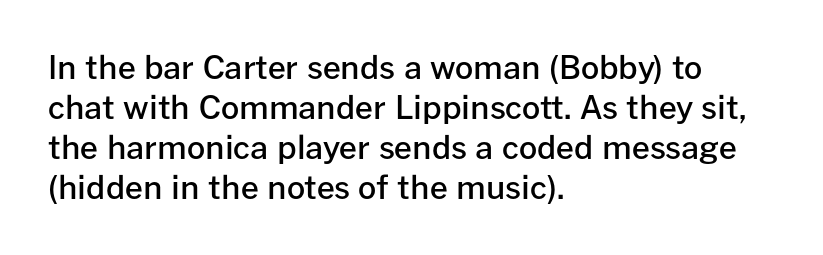
{"serif": "no", "italic": "no", "bold": "semi", "weight": "semibold", "width": "normal", "stroke_contrast": "low", "x_height": "medium", "monospaced": "no", "underline": "no", "align": "left", "line_spacing": "normal", "line_spacing_ratio": 1.25, "letter_spacing": "normal", "letter_spacing_em": 0.0, "glyph_px": 32}
